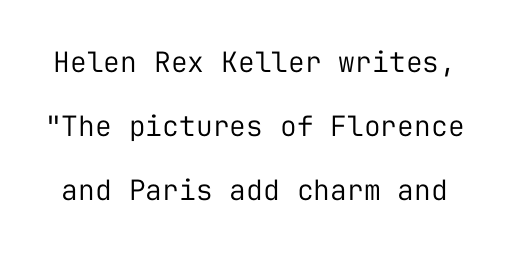
The image shows 28 px regular-weight sans-serif type, upright, monospaced; set loose line spacing (2.29x), normal letter spacing, not underlined; low stroke contrast and a medium x-height.
